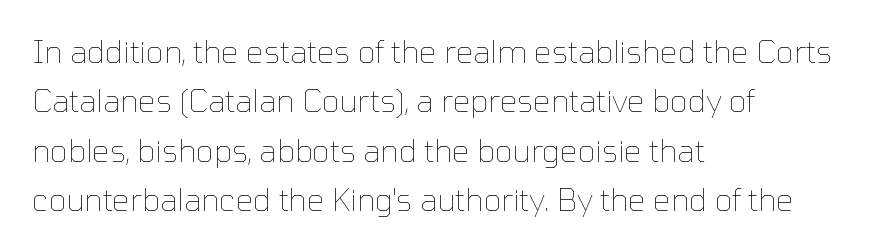
Every character sits straight up, as roman type does. Think standard paragraph weight, or any step lighter than that. Compared with typical paragraphs, the rows here are spaced about the same. Honestly, the letter spacing is just normal — you wouldn't notice it.
